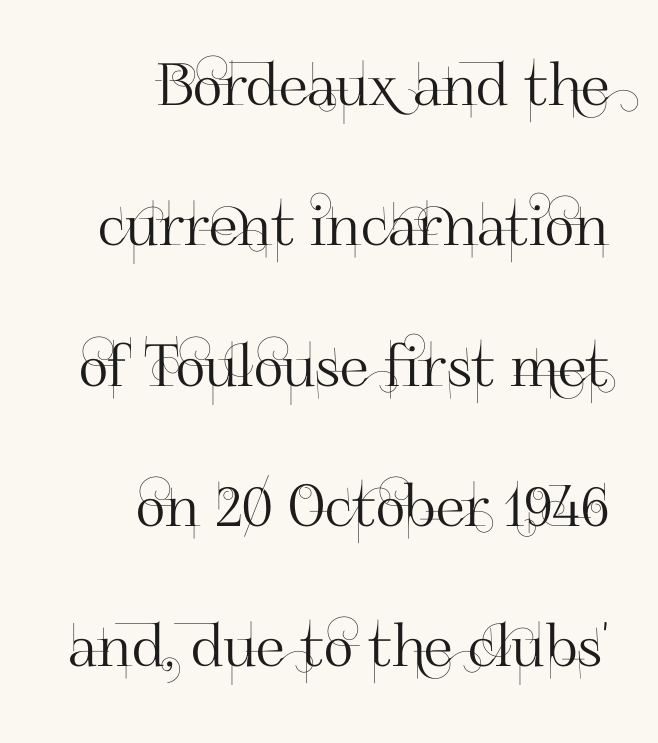
{"serif": "no", "italic": "no", "width": "normal", "stroke_contrast": "high", "x_height": "small", "monospaced": "no", "underline": "no", "align": "right", "line_spacing": "loose", "line_spacing_ratio": 2.42, "letter_spacing": "normal", "letter_spacing_em": 0.0, "glyph_px": 58}
